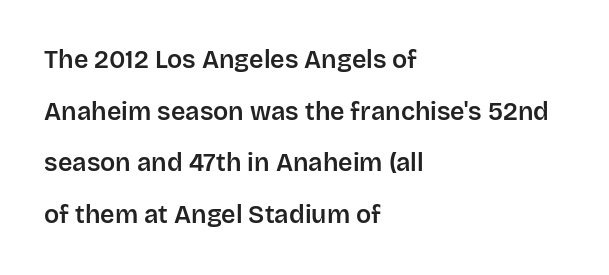
The image shows 25 px text type, upright; set left-aligned, loose line spacing (2.07x), normal letter spacing, not underlined.
